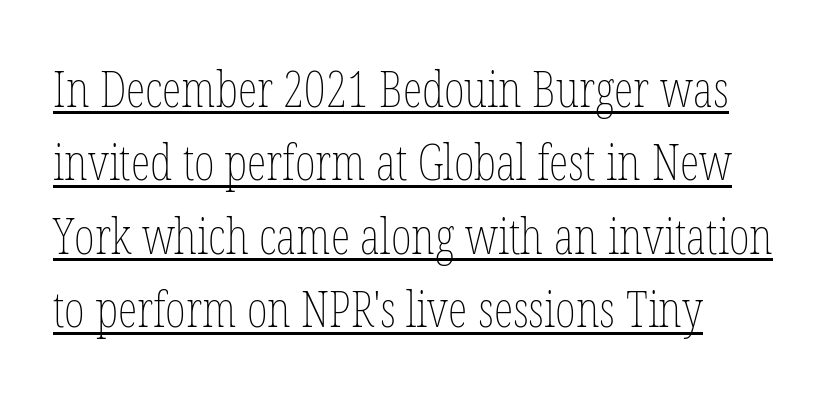
The image shows 50 px thin, condensed type, upright; set left-aligned, normal line spacing (1.47x), normal letter spacing, underlined; low stroke contrast and a medium x-height.
